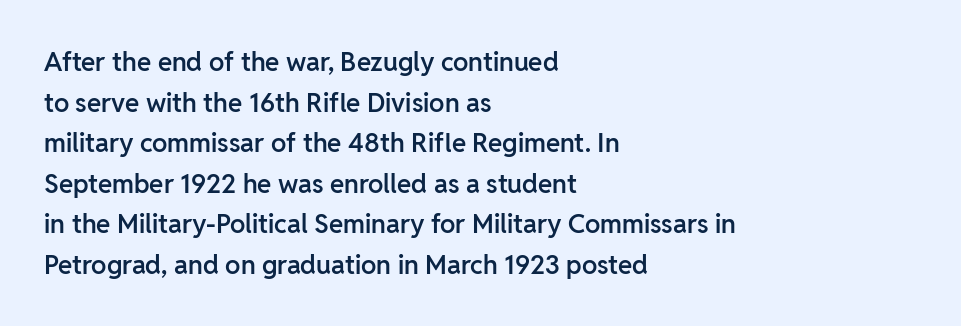
The image shows 26 px text type, upright; set left-aligned, normal line spacing (1.56x), normal letter spacing, not underlined.
